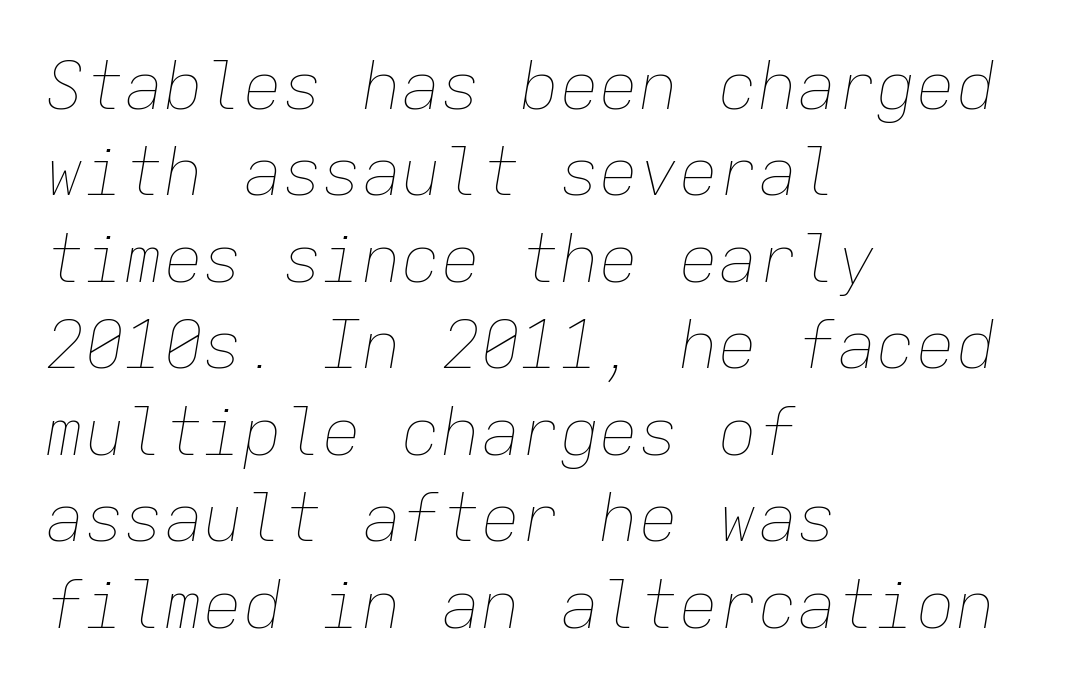
{"italic": "yes", "lean": "right", "slant_degrees": 9, "bold": "no", "weight": "thin", "width": "normal", "stroke_contrast": "low", "x_height": "medium", "monospaced": "yes", "underline": "no", "align": "left", "line_spacing": "normal", "line_spacing_ratio": 1.31, "letter_spacing": "normal", "letter_spacing_em": 0.0, "glyph_px": 66}
